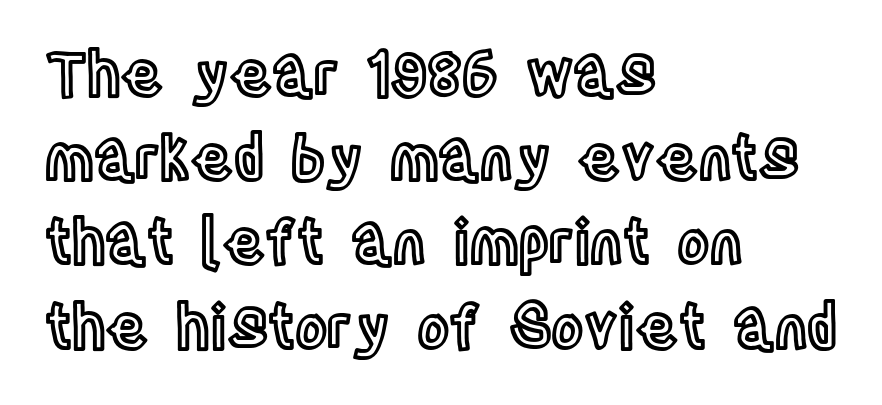
The image shows 61 px condensed type, upright; set left-aligned, normal line spacing (1.38x), normal letter spacing, not underlined; a large x-height.
